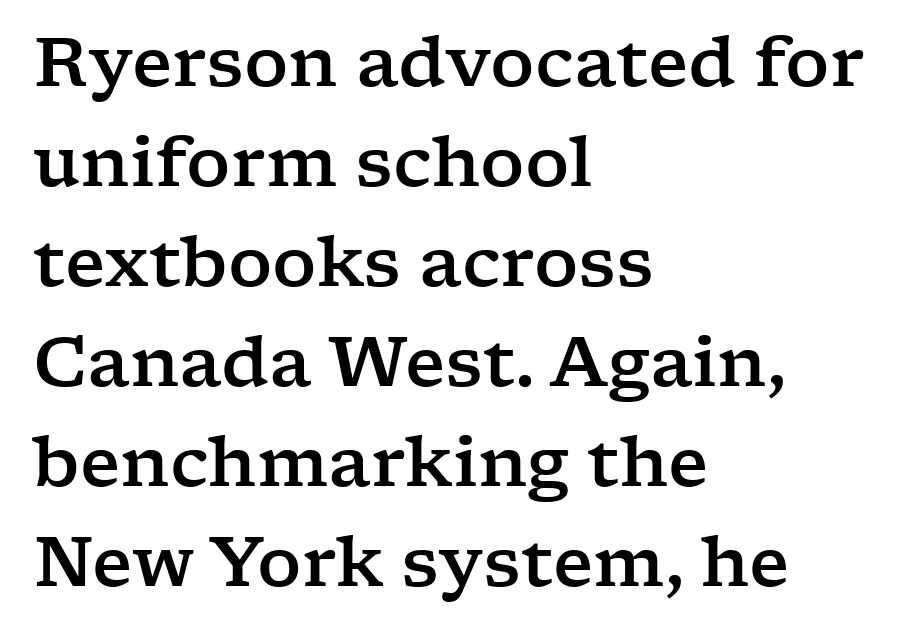
{"serif": "yes", "italic": "no", "width": "wide", "stroke_contrast": "low", "x_height": "medium", "monospaced": "no", "underline": "no", "align": "left", "line_spacing": "normal", "line_spacing_ratio": 1.45, "letter_spacing": "normal", "letter_spacing_em": 0.0, "glyph_px": 69}
